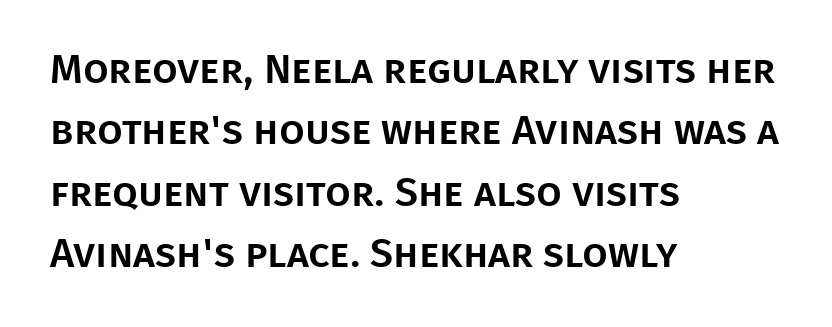
The passage shown is not underscored anywhere. This sample has the flowing, uneven cadence of proportional lettering. Nope, no serifs anywhere on these letters. Leading: standard. Horizontal alignment here is leftward, the default for most running prose. Posture: upright roman.
